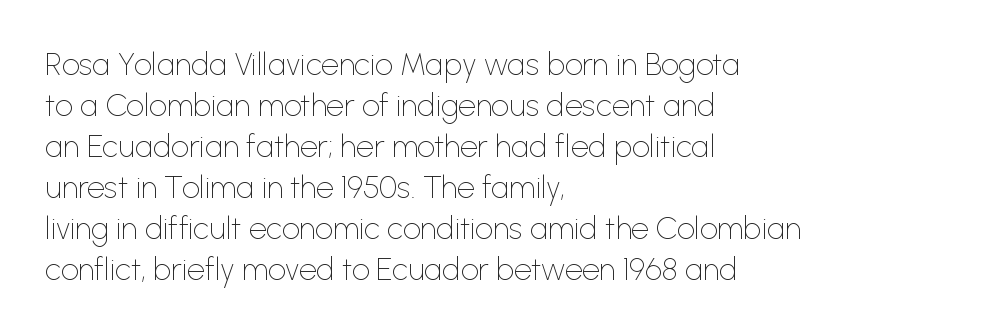
Q: Is the text bold? A: No.
Q: Is the text italic (slanted)? A: No, it is upright.
Q: Is the typeface a serif or a sans-serif typeface? A: Sans-serif.
Q: Is the text underlined? A: No.
Q: How is the paragraph aligned? A: Left-aligned.
Q: Is the spacing between letters normal or unusually wide? A: Normal.
Q: Is the spacing between lines tight, normal or loose? A: Normal.
Q: Width (condensed, normal, or wide)? A: Normal.
Q: Stroke contrast? A: Low.
Q: x-height? A: Medium.
Q: Monospaced? A: No.
